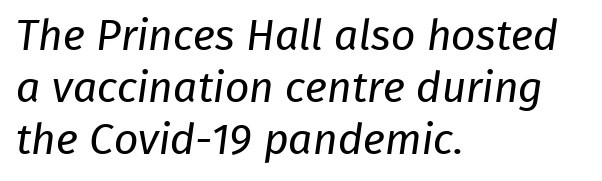
{"serif": "no", "bold": "no", "weight": "regular", "width": "normal", "stroke_contrast": "low", "x_height": "medium", "monospaced": "no", "underline": "no", "align": "left", "line_spacing_ratio": 1.21, "letter_spacing": "normal", "letter_spacing_em": 0.0, "glyph_px": 43}
